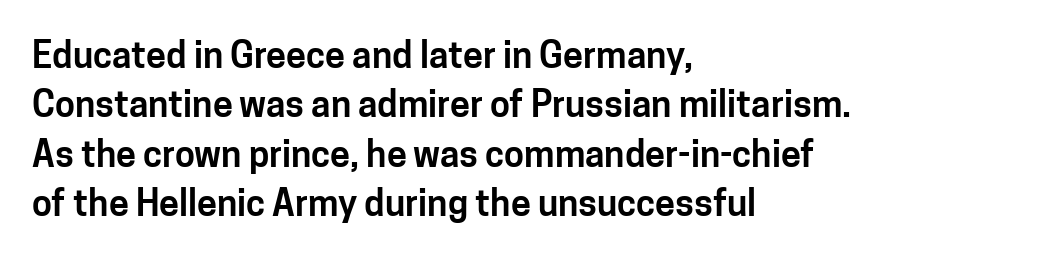
Q: Is the text italic (slanted)? A: No, it is upright.
Q: Is the typeface a serif or a sans-serif typeface? A: Sans-serif.
Q: Is the text underlined? A: No.
Q: How is the paragraph aligned? A: Left-aligned.
Q: Is the spacing between letters normal or unusually wide? A: Normal.
Q: Is the spacing between lines tight, normal or loose? A: Normal.
Q: Width (condensed, normal, or wide)? A: Normal.
Q: Stroke contrast? A: Low.
Q: x-height? A: Medium.
Q: Monospaced? A: No.
